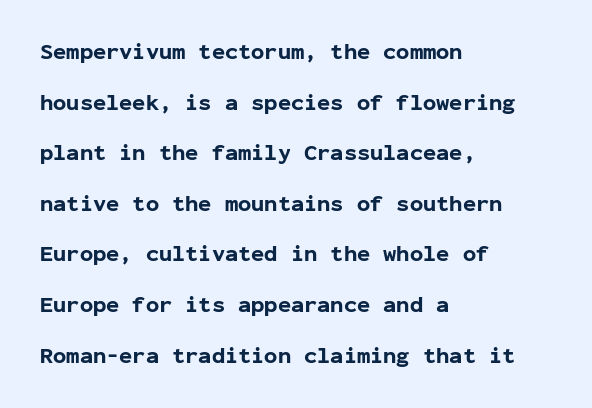
Q: Is the text bold? A: Yes.
Q: Is the text italic (slanted)? A: No, it is upright.
Q: Is the text underlined? A: No.
Q: How is the paragraph aligned? A: Left-aligned.
Q: Is the spacing between letters normal or unusually wide? A: Normal.
Q: Is the spacing between lines tight, normal or loose? A: Loose.
